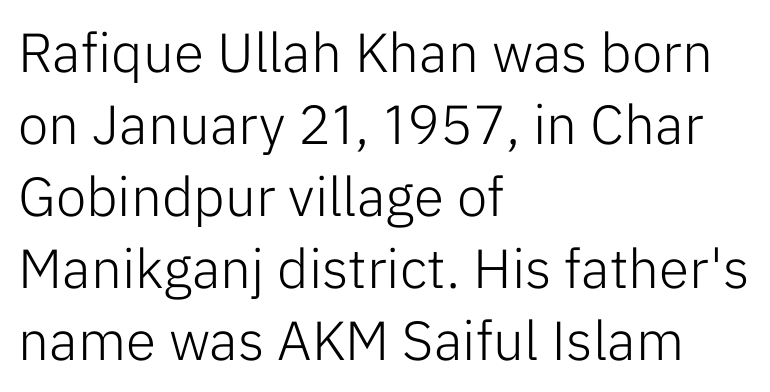
{"serif": "no", "italic": "no", "bold": "no", "weight": "light", "width": "normal", "stroke_contrast": "low", "x_height": "medium", "monospaced": "no", "underline": "no", "align": "left", "line_spacing": "normal", "line_spacing_ratio": 1.31, "letter_spacing": "normal", "letter_spacing_em": 0.0, "glyph_px": 55}
